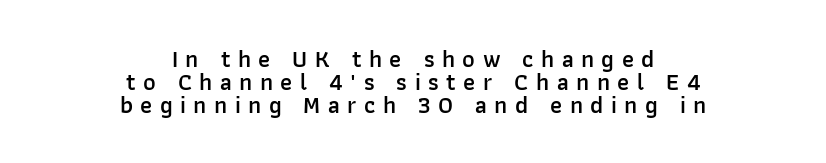
{"italic": "no", "bold": "semi", "underline": "no", "align": "center", "line_spacing": "tight", "line_spacing_ratio": 0.95, "letter_spacing": "wide", "letter_spacing_em": 0.31, "glyph_px": 24}
